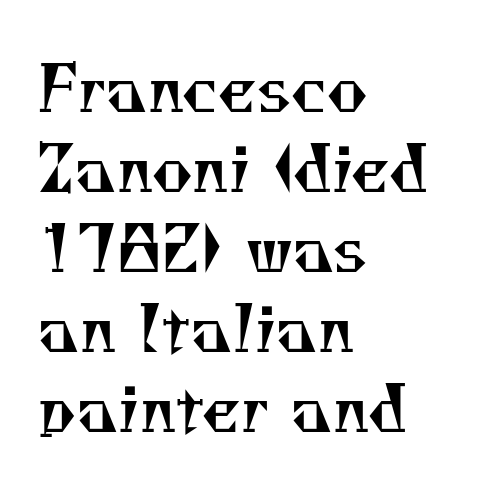
Notice how descenders clear the ascenders below comfortably — that's standard leading. The ragged edge is on the right, which tells us the setting is flush left. The letters carry serifs — small finishing strokes at the ends of their stems. Only glyphs here, with clear space below each row. Weight class: somewhere from thin through regular.
